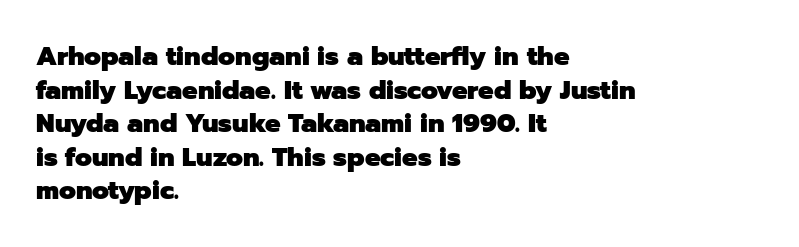
{"italic": "no", "bold": "yes", "underline": "no", "align": "left", "line_spacing": "normal", "line_spacing_ratio": 1.29, "letter_spacing": "normal", "letter_spacing_em": 0.0, "glyph_px": 26}
